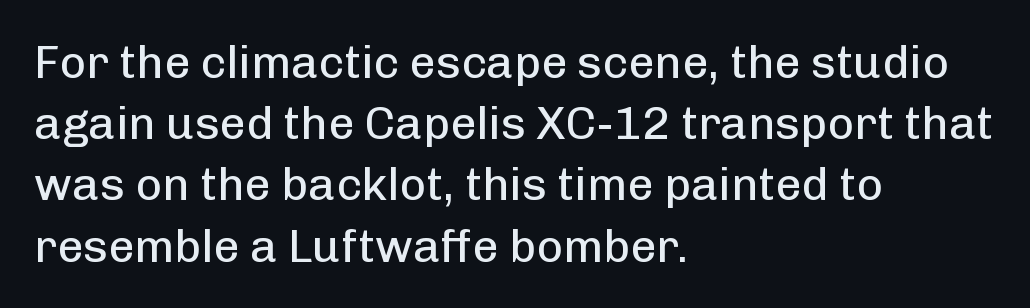
Q: Is the text bold? A: No.
Q: Is the text italic (slanted)? A: No, it is upright.
Q: Is the typeface a serif or a sans-serif typeface? A: Sans-serif.
Q: Is the text underlined? A: No.
Q: How is the paragraph aligned? A: Left-aligned.
Q: Is the spacing between letters normal or unusually wide? A: Normal.
Q: Is the spacing between lines tight, normal or loose? A: Normal.
Q: Width (condensed, normal, or wide)? A: Normal.
Q: Stroke contrast? A: Low.
Q: x-height? A: Medium.
Q: Monospaced? A: No.
